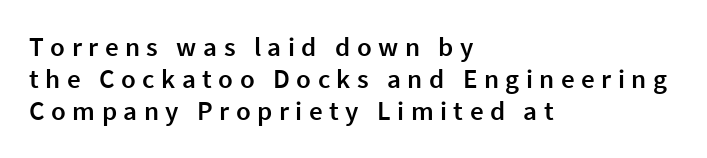
Q: Is the text bold? A: Semi-bold.
Q: Is the text italic (slanted)? A: No, it is upright.
Q: Is the text underlined? A: No.
Q: How is the paragraph aligned? A: Left-aligned.
Q: Is the spacing between letters normal or unusually wide? A: Unusually wide.
